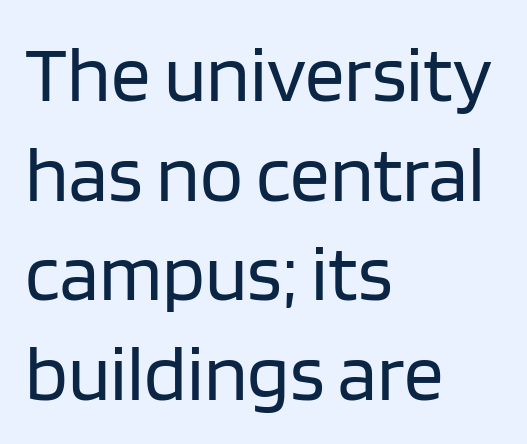
{"serif": "no", "italic": "no", "bold": "no", "weight": "regular", "width": "normal", "stroke_contrast": "low", "x_height": "large", "monospaced": "no", "underline": "no", "align": "left", "line_spacing": "normal", "line_spacing_ratio": 1.26, "letter_spacing": "normal", "letter_spacing_em": 0.0, "glyph_px": 79}
